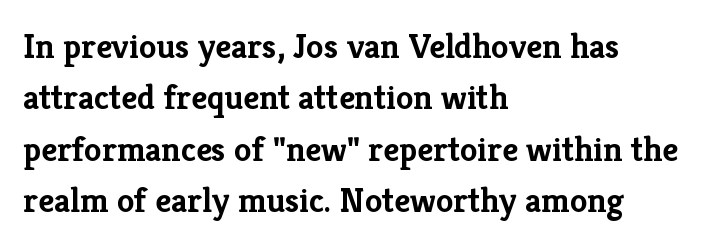
Q: Is the text bold? A: Yes.
Q: Is the text italic (slanted)? A: No, it is upright.
Q: Is the typeface a serif or a sans-serif typeface? A: Serif.
Q: Is the text underlined? A: No.
Q: How is the paragraph aligned? A: Left-aligned.
Q: Is the spacing between letters normal or unusually wide? A: Normal.
Q: Is the spacing between lines tight, normal or loose? A: Normal.
Q: Width (condensed, normal, or wide)? A: Normal.
Q: Stroke contrast? A: Low.
Q: x-height? A: Medium.
Q: Monospaced? A: No.
